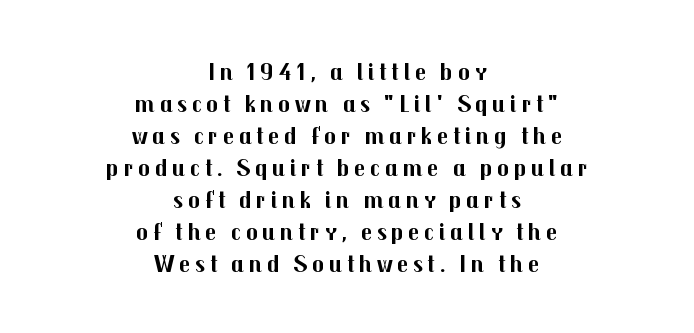
The image shows 25 px bold type, upright; set centered, normal line spacing (1.28x), not underlined.
